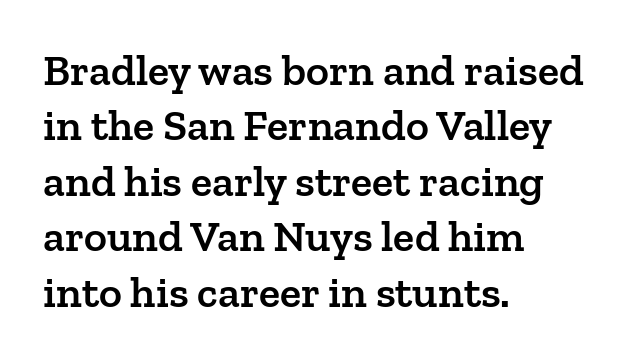
The image shows 44 px semibold serif type, upright; set left-aligned, normal line spacing (1.26x), normal letter spacing, not underlined; low stroke contrast and a medium x-height.
